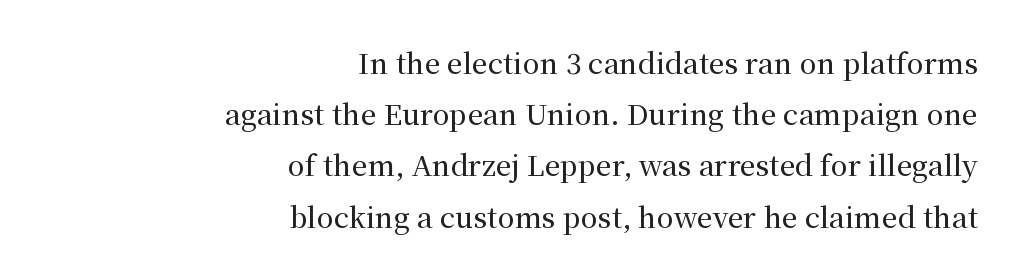
Q: Is the text italic (slanted)? A: No, it is upright.
Q: Is the typeface a serif or a sans-serif typeface? A: Serif.
Q: Is the text underlined? A: No.
Q: How is the paragraph aligned? A: Right-aligned.
Q: Is the spacing between letters normal or unusually wide? A: Normal.
Q: Width (condensed, normal, or wide)? A: Normal.
Q: Stroke contrast? A: Medium.
Q: x-height? A: Medium.
Q: Monospaced? A: No.
